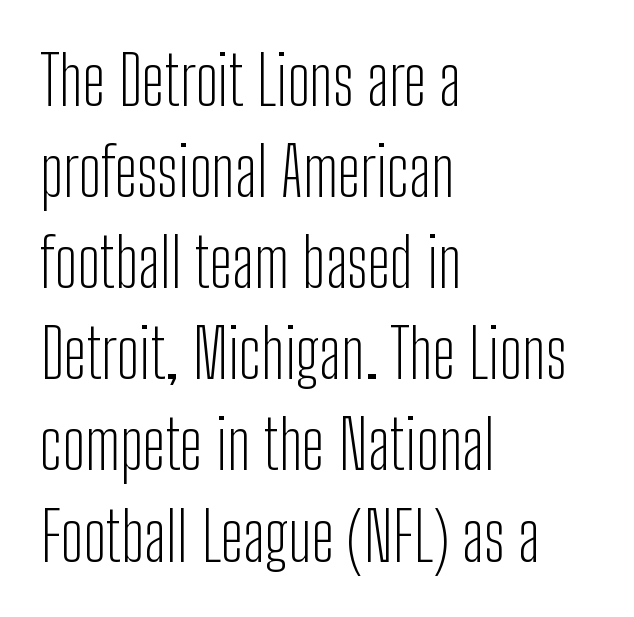
The image shows 67 px light, condensed sans-serif type, upright; set left-aligned, normal line spacing (1.36x), normal letter spacing, not underlined; low stroke contrast and a medium x-height.
